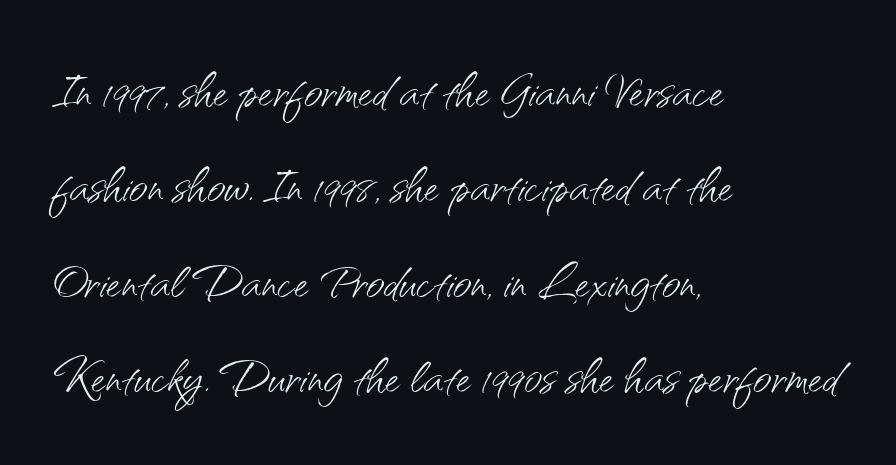
Characters follow at the spacing the type designer built in. The baseline area is clear. The passage is arranged the way most books set body copy — flush left.
